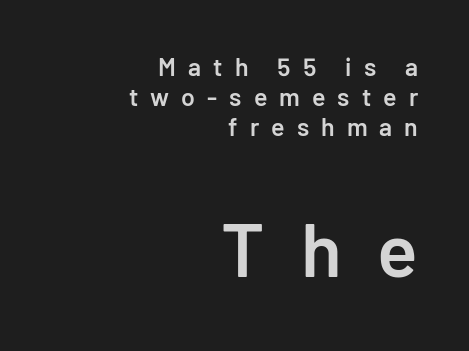
Q: Is the text bold? A: Semi-bold.
Q: Is the text italic (slanted)? A: No, it is upright.
Q: Is the typeface a serif or a sans-serif typeface? A: Sans-serif.
Q: Is the text underlined? A: No.
Q: How is the paragraph aligned? A: Right-aligned.
Q: Is the spacing between letters normal or unusually wide? A: Unusually wide.
Q: Which block of text is set in a larger size, the first (top) or the second (bottom)? A: The second (bottom) one.
Q: Width (condensed, normal, or wide)? A: Normal.
Q: Stroke contrast? A: Low.
Q: x-height? A: Medium.
Q: Monospaced? A: No.
